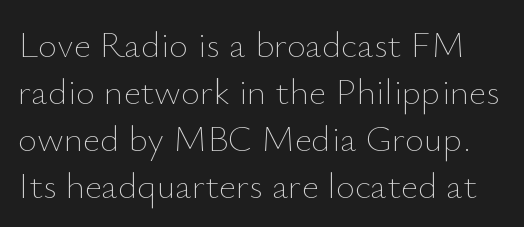
{"italic": "no", "bold": "no", "weight": "thin", "width": "normal", "stroke_contrast": "low", "x_height": "small", "monospaced": "no", "underline": "no", "line_spacing": "normal", "line_spacing_ratio": 1.27, "letter_spacing": "normal", "letter_spacing_em": 0.0, "glyph_px": 37}
